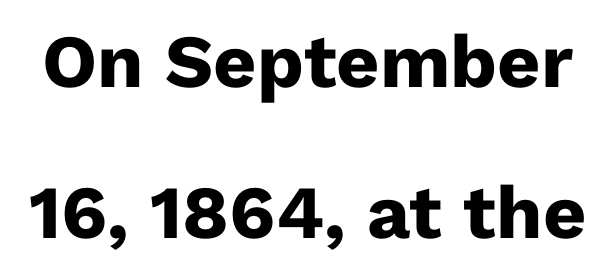
{"serif": "no", "italic": "no", "bold": "yes", "weight": "heavy", "width": "normal", "stroke_contrast": "low", "x_height": "medium", "monospaced": "no", "underline": "no", "line_spacing": "loose", "line_spacing_ratio": 2.02, "letter_spacing": "normal", "letter_spacing_em": 0.0, "glyph_px": 75}
